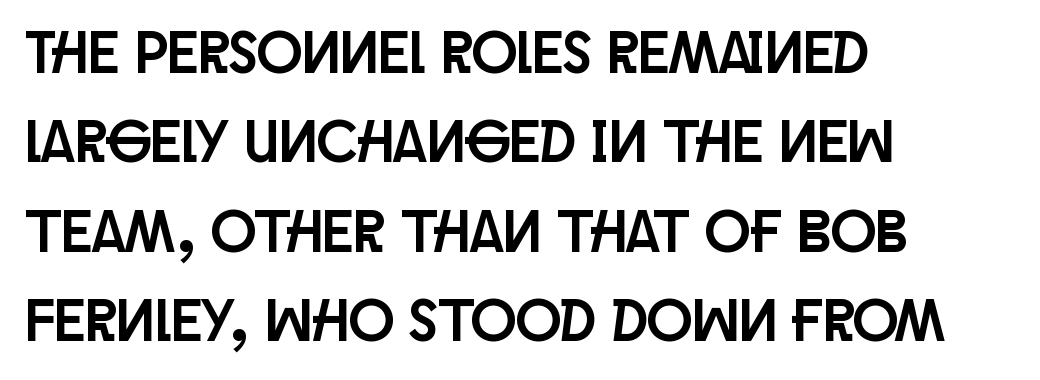
The image shows 60 px condensed sans-serif type, upright; set left-aligned, normal line spacing (1.49x), normal letter spacing, not underlined; low stroke contrast and a large x-height.
